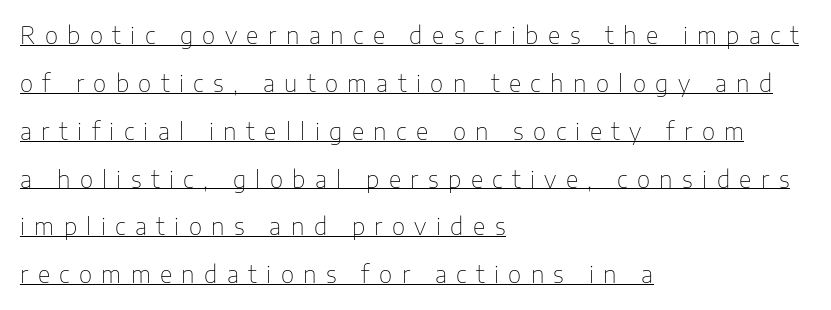
{"italic": "no", "bold": "no", "underline": "yes", "align": "left", "line_spacing": "loose", "line_spacing_ratio": 2.08, "letter_spacing": "wide", "letter_spacing_em": 0.41, "glyph_px": 23}
